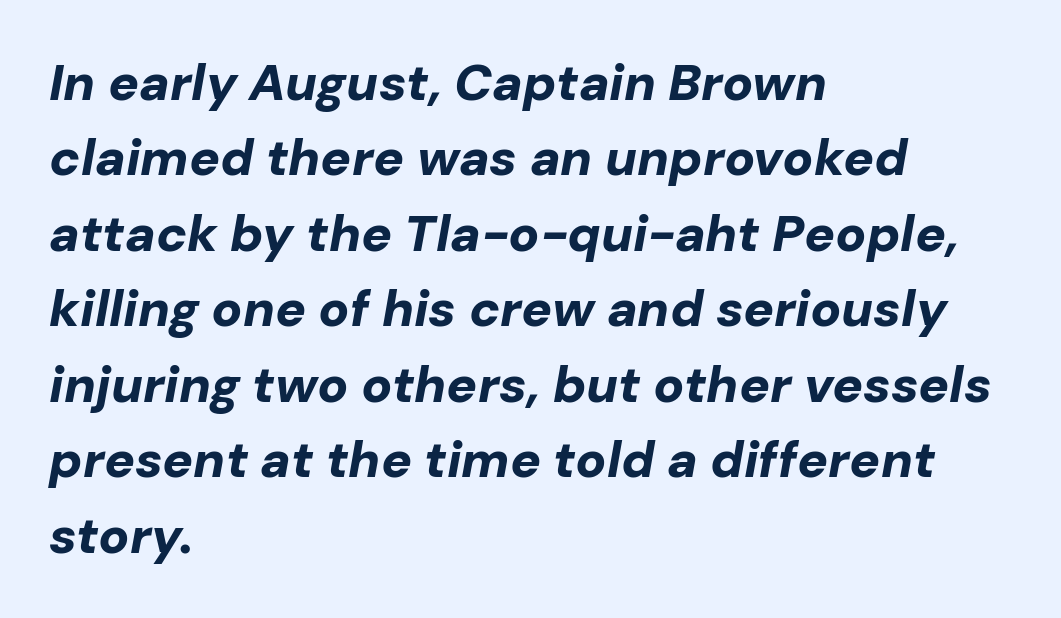
The image shows 51 px bold type, italic (leaning right); set left-aligned, normal line spacing (1.48x), normal letter spacing, not underlined; low stroke contrast and a medium x-height.
